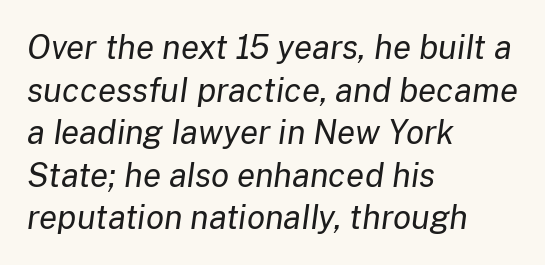
The passage shown is typed in a proportional face where columns would drift. These lines stack with their left ends in a neat column. Bare-footed words on every line. Leading: standard. Stems and bowls with no extra thickness — not bold. These lines were composed using italics.
